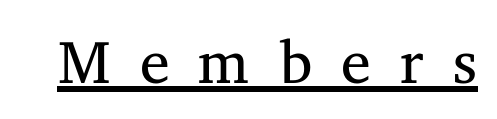
The image shows 60 px regular-weight serif type, upright; set unusually wide letter spacing (+0.49 em), underlined; medium stroke contrast and a medium x-height.
